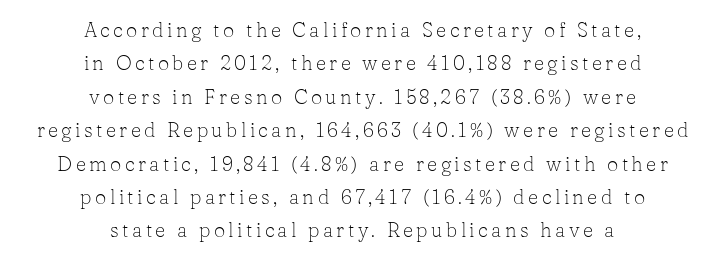
Q: Is the text bold? A: No.
Q: Is the text italic (slanted)? A: No, it is upright.
Q: Is the text underlined? A: No.
Q: How is the paragraph aligned? A: Centered.
Q: Is the spacing between lines tight, normal or loose? A: Normal.
